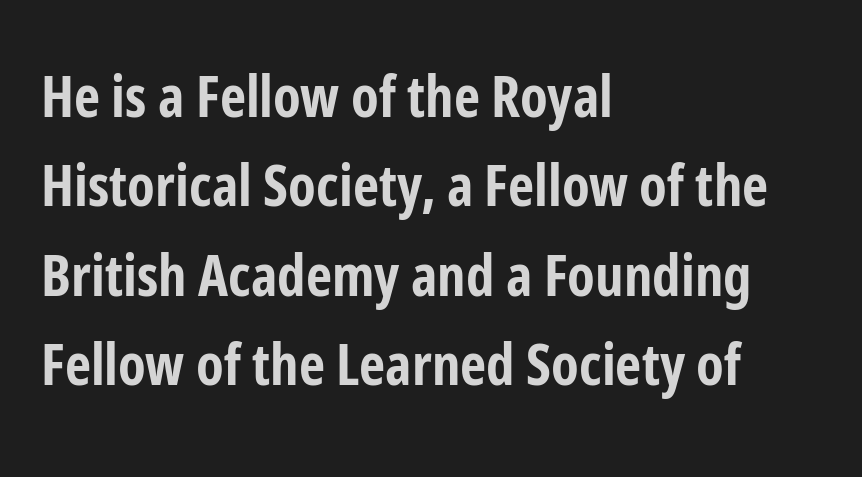
The image shows 57 px bold, condensed sans-serif type, upright; set left-aligned, normal line spacing (1.57x), normal letter spacing, not underlined; low stroke contrast and a medium x-height.
